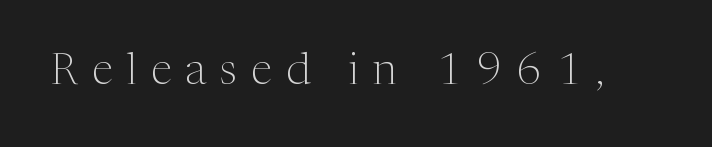
The image shows 44 px light serif type, upright; set unusually wide letter spacing (+0.32 em), not underlined; medium stroke contrast and a medium x-height.
